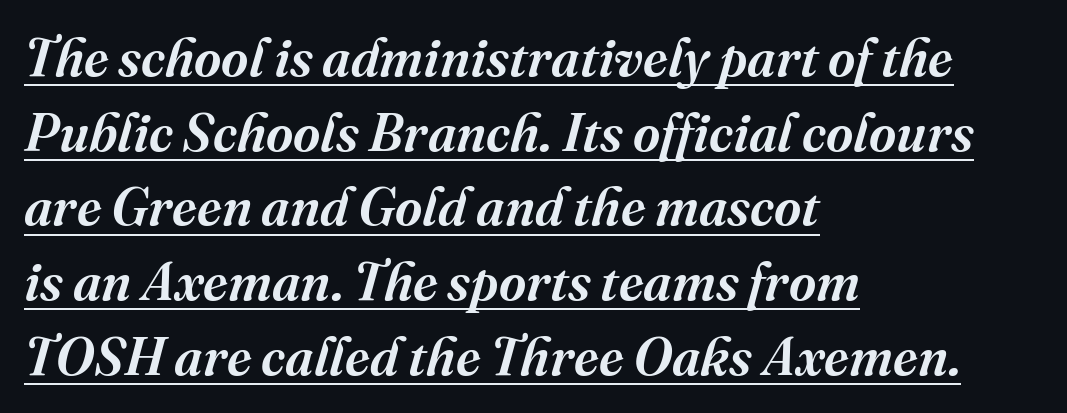
Q: Is the text bold? A: Semi-bold.
Q: Is the text italic (slanted)? A: Yes, it leans right by about 16 degrees.
Q: Is the typeface a serif or a sans-serif typeface? A: Serif.
Q: Is the text underlined? A: Yes.
Q: How is the paragraph aligned? A: Left-aligned.
Q: Is the spacing between letters normal or unusually wide? A: Normal.
Q: Is the spacing between lines tight, normal or loose? A: Normal.
Q: Width (condensed, normal, or wide)? A: Normal.
Q: Stroke contrast? A: Medium.
Q: x-height? A: Medium.
Q: Monospaced? A: No.
